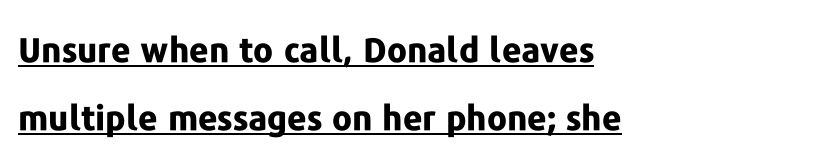
You could call the tracking neutral — neither tight nor loose. If you measured baseline to baseline, you'd find a long distance. The rag falls on the right side of this text block. The letters advance in unequal steps, a hallmark of proportional type. Emphasis is given by a line drawn under the lettering. Weight: bold.
